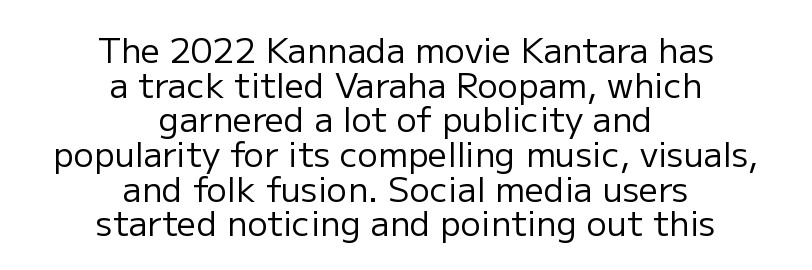
{"serif": "no", "italic": "no", "bold": "no", "weight": "regular", "width": "normal", "stroke_contrast": "low", "x_height": "medium", "monospaced": "no", "underline": "no", "align": "center", "line_spacing": "tight", "line_spacing_ratio": 1.02, "letter_spacing": "normal", "letter_spacing_em": 0.0, "glyph_px": 34}
